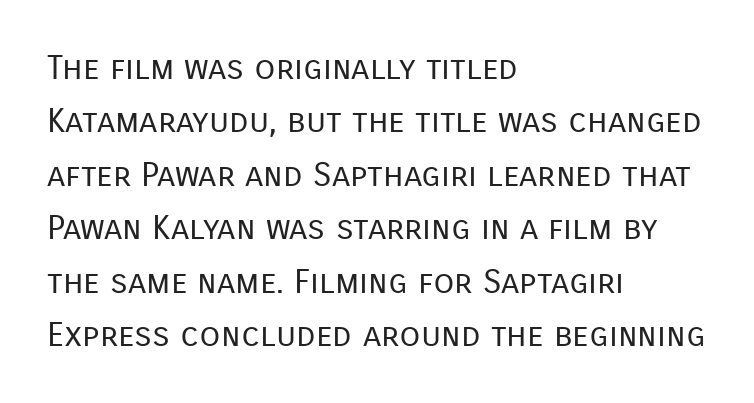
{"serif": "no", "italic": "no", "bold": "no", "weight": "regular", "width": "normal", "stroke_contrast": "low", "x_height": "medium", "monospaced": "no", "underline": "no", "align": "left", "line_spacing": "normal", "line_spacing_ratio": 1.57, "letter_spacing": "normal", "letter_spacing_em": 0.0, "glyph_px": 34}
